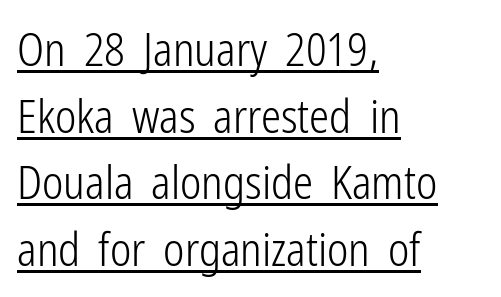
The image shows 45 px light, condensed sans-serif type, upright; set left-aligned, normal line spacing (1.48x), normal letter spacing, underlined; low stroke contrast and a medium x-height.
